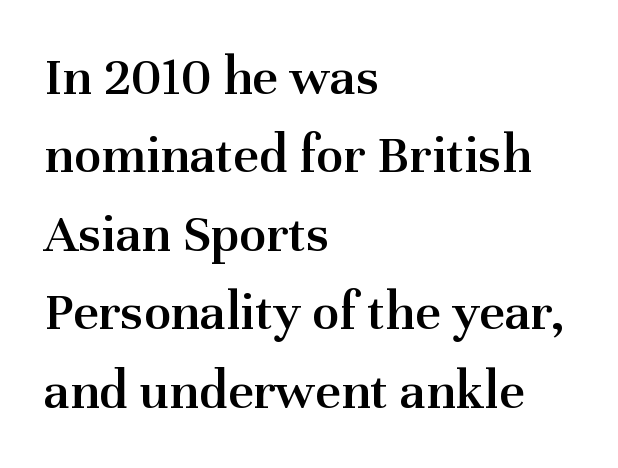
Q: Is the text bold? A: Semi-bold.
Q: Is the text italic (slanted)? A: No, it is upright.
Q: Is the typeface a serif or a sans-serif typeface? A: Serif.
Q: Is the text underlined? A: No.
Q: How is the paragraph aligned? A: Left-aligned.
Q: Is the spacing between letters normal or unusually wide? A: Normal.
Q: Is the spacing between lines tight, normal or loose? A: Normal.
Q: Width (condensed, normal, or wide)? A: Normal.
Q: Stroke contrast? A: Medium.
Q: x-height? A: Medium.
Q: Monospaced? A: No.
